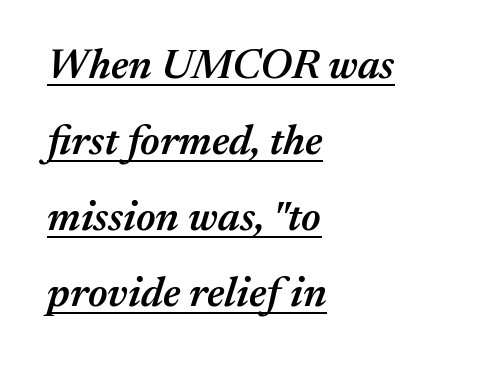
Quick note: italic. How are the letters spaced? Ordinarily, with no added tracking. A typographer would call this underscored text. A typesetter would call this proportional, since set widths differ per character.
